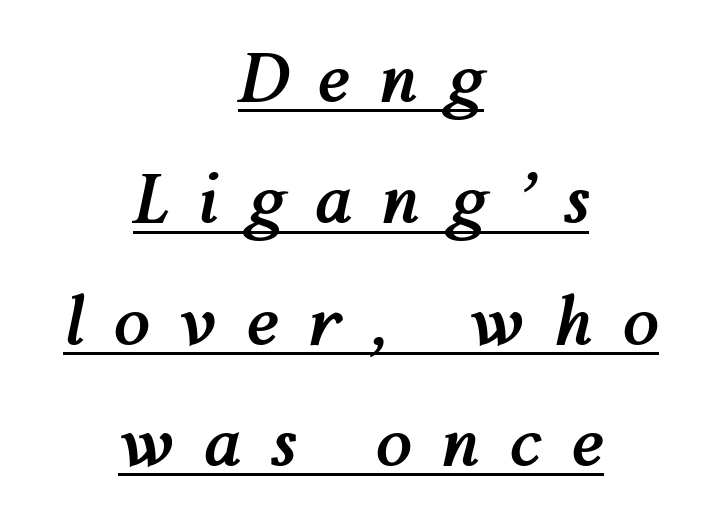
Heavy, bold letterforms. Display-style spreading of the glyphs; the letterfit is very open. The rag falls on both sides of this text block equally. The typesetter has applied underlining to the passage shown.
